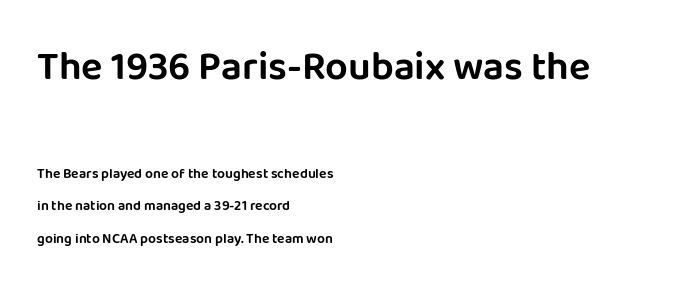
The image shows 40 px sans-serif type, upright; set left-aligned, loose line spacing (2.34x), normal letter spacing, not underlined; the first (top) block is 2.86x larger; low stroke contrast and a large x-height.
